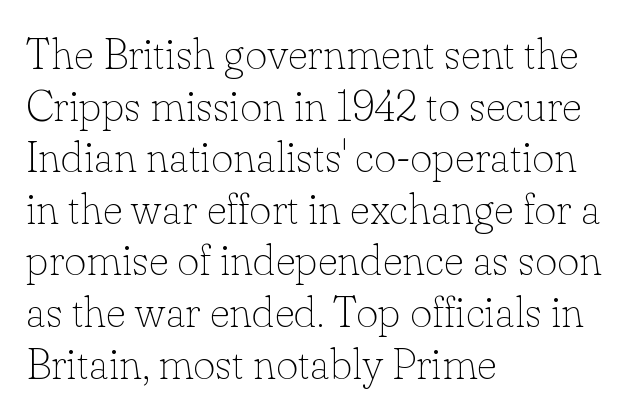
Is this a fixed-width face? No — the glyphs have proportional, varying widths. Ascenders rise straight up at ninety degrees. This reads as an unemphasized weight, regular at the heaviest. The letters sit at their default tracking, neither squeezed nor spread. Font category for this specimen: serif. The baseline area is clear.
